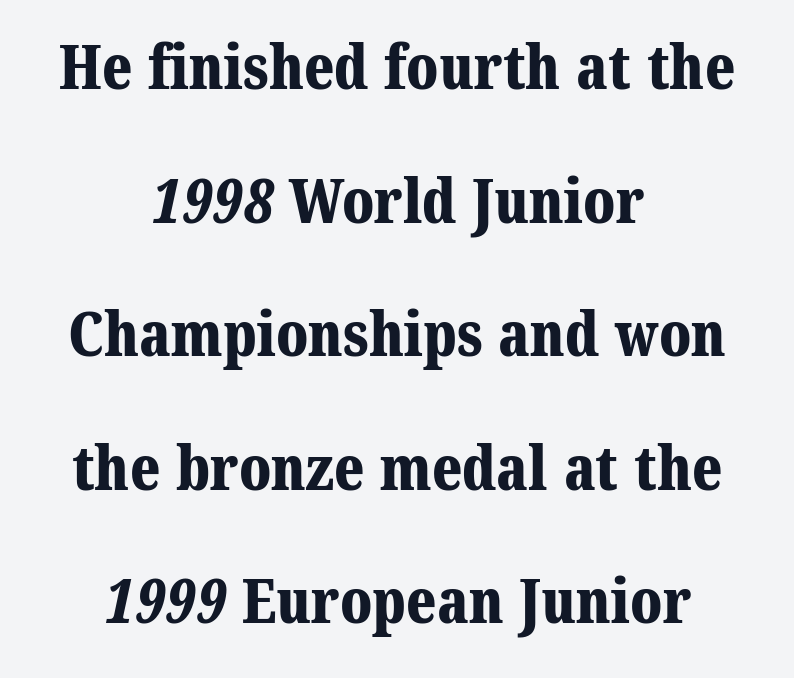
Q: Is the text bold? A: Yes.
Q: Is the typeface a serif or a sans-serif typeface? A: Serif.
Q: Is the text underlined? A: No.
Q: How is the paragraph aligned? A: Centered.
Q: Is the spacing between letters normal or unusually wide? A: Normal.
Q: Is the spacing between lines tight, normal or loose? A: Loose.
Q: Width (condensed, normal, or wide)? A: Normal.
Q: Stroke contrast? A: Medium.
Q: x-height? A: Medium.
Q: Monospaced? A: No.
